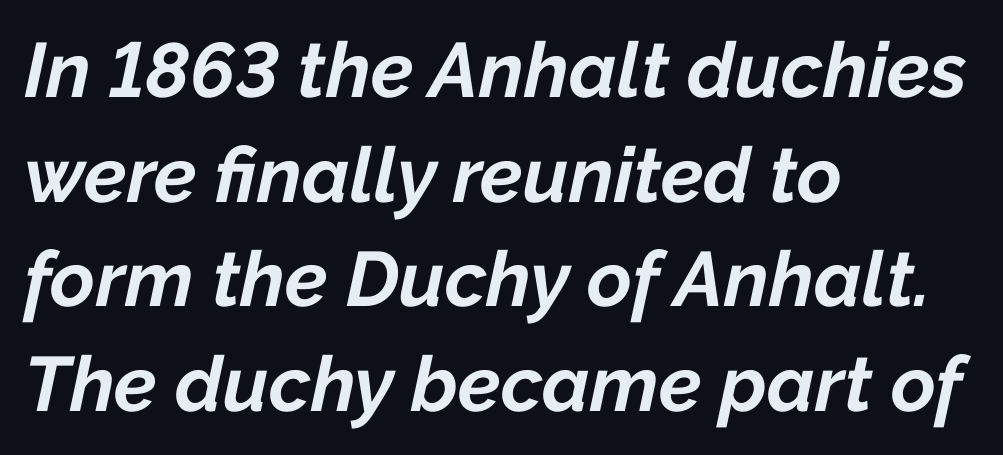
Notice how the passage keeps a crisp vertical edge on the left only. In terms of leading, this rendering sits right in the middle. These lines are rendered in a variable-pitch font. Each glyph is drawn with heavy, bold strokes. Posture: slanted. Decoration check: the copy has no underline.
